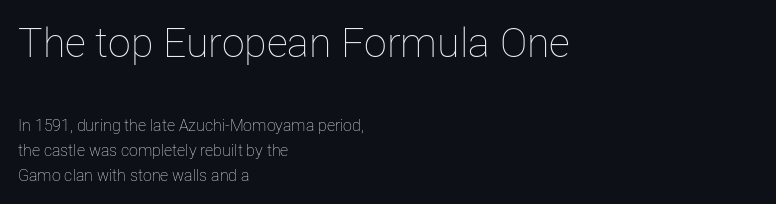
Q: Is the text bold? A: No.
Q: Is the text italic (slanted)? A: No, it is upright.
Q: Is the text underlined? A: No.
Q: How is the paragraph aligned? A: Left-aligned.
Q: Is the spacing between letters normal or unusually wide? A: Normal.
Q: Is the spacing between lines tight, normal or loose? A: Normal.
Q: Which block of text is set in a larger size, the first (top) or the second (bottom)? A: The first (top) one.
Q: Width (condensed, normal, or wide)? A: Normal.
Q: Stroke contrast? A: Low.
Q: x-height? A: Medium.
Q: Monospaced? A: No.
